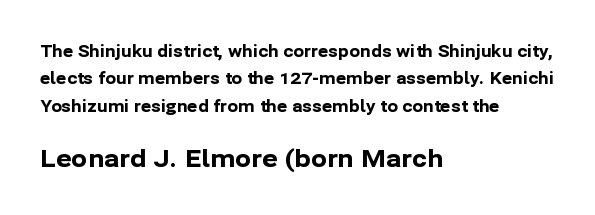
{"italic": "no", "bold": "yes", "underline": "no", "align": "left", "line_spacing_ratio": 1.71, "letter_spacing": "normal", "letter_spacing_em": 0.0, "larger_block": "second", "size_ratio": 1.5, "glyph_px": 24}
